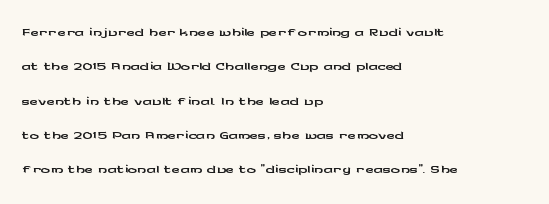
The image shows 23 px text type, upright; set left-aligned, normal line spacing (1.49x), normal letter spacing, not underlined.
